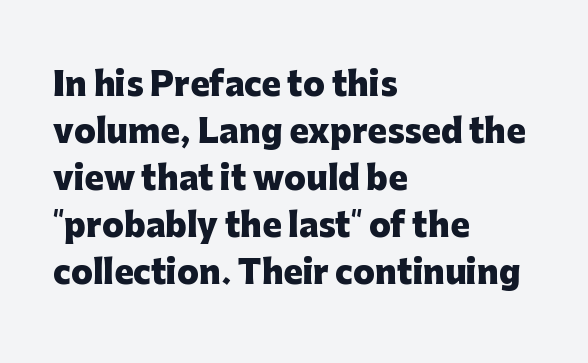
{"serif": "no", "italic": "no", "bold": "yes", "weight": "heavy", "width": "normal", "stroke_contrast": "low", "x_height": "medium", "monospaced": "no", "underline": "no", "align": "left", "line_spacing": "normal", "line_spacing_ratio": 1.47, "letter_spacing": "normal", "letter_spacing_em": 0.0, "glyph_px": 32}
